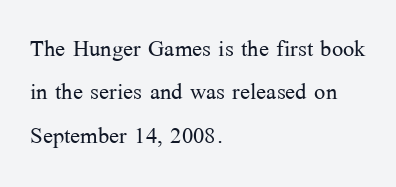
{"serif": "yes", "italic": "no", "bold": "no", "weight": "light", "width": "normal", "stroke_contrast": "medium", "x_height": "medium", "monospaced": "no", "underline": "no", "align": "left", "line_spacing": "normal", "line_spacing_ratio": 1.45, "letter_spacing": "normal", "letter_spacing_em": 0.0, "glyph_px": 30}
